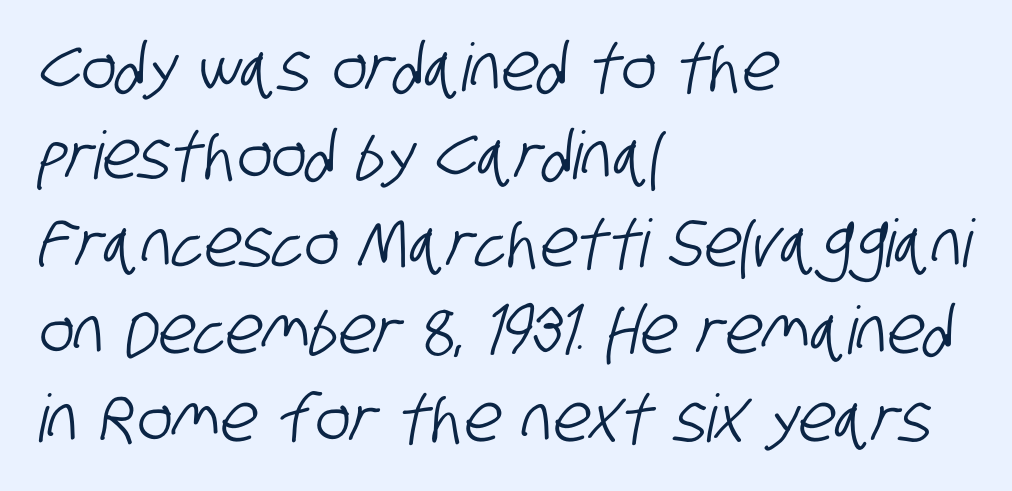
The image shows 66 px condensed sans-serif type; set left-aligned, normal line spacing (1.33x), normal letter spacing, not underlined; low stroke contrast and a large x-height.
